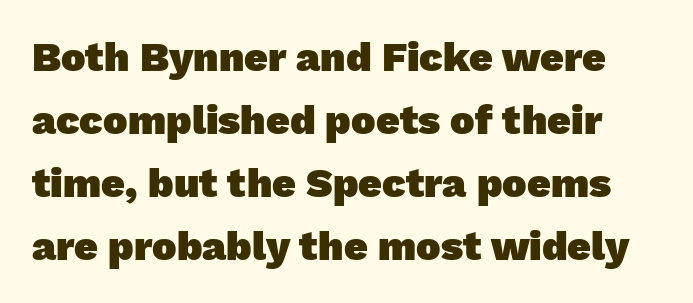
{"serif": "no", "bold": "yes", "weight": "heavy", "width": "normal", "stroke_contrast": "low", "x_height": "medium", "monospaced": "no", "underline": "no", "line_spacing": "normal", "line_spacing_ratio": 1.54, "letter_spacing": "normal", "letter_spacing_em": 0.0, "glyph_px": 41}
